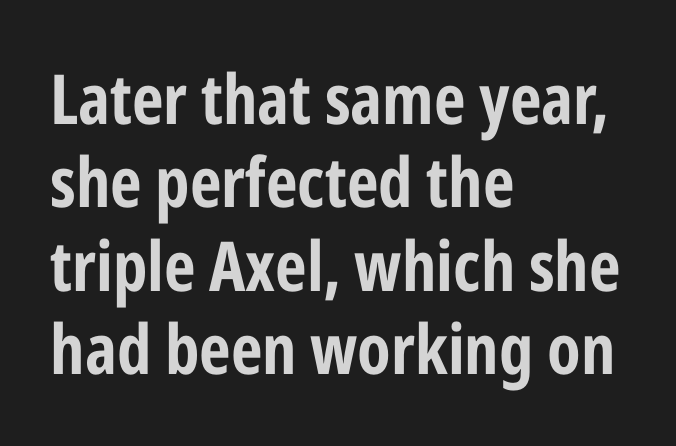
The image shows 69 px bold, condensed sans-serif type, upright; set left-aligned, line spacing 1.21x, normal letter spacing, not underlined; low stroke contrast and a medium x-height.
